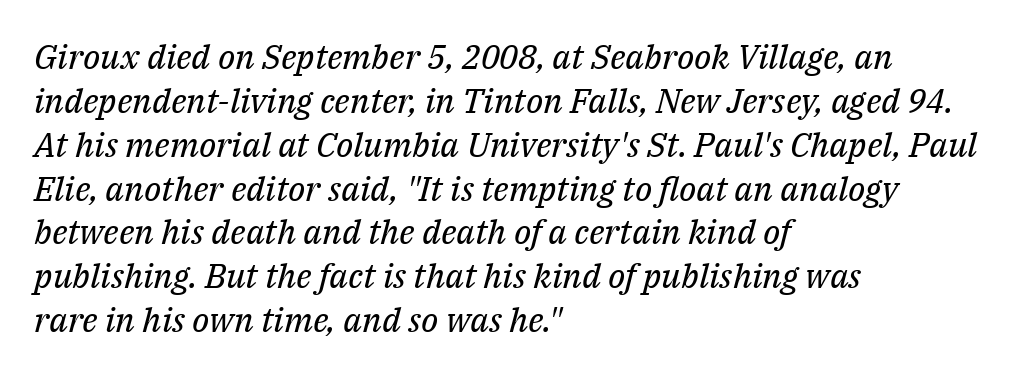
The letters look calm and open, with moderate or lighter stems. Do the characters align in a grid? No, the font is proportional. Quick note: underline off. Type style note: has serifs. Rendered with sloped, italic letterforms.
